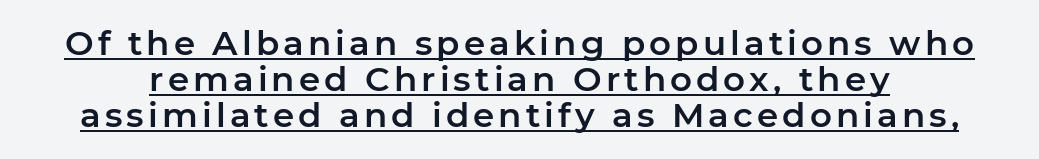
{"serif": "no", "italic": "no", "width": "normal", "stroke_contrast": "low", "x_height": "medium", "monospaced": "no", "underline": "yes", "line_spacing": "tight", "line_spacing_ratio": 1.06, "glyph_px": 34}
